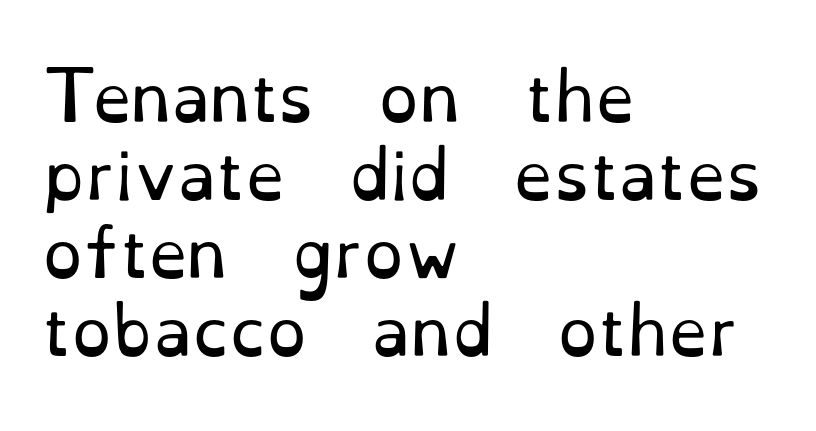
The image shows 64 px regular-weight type, upright; set left-aligned, line spacing 1.22x, normal letter spacing, not underlined; low stroke contrast and a small x-height.
